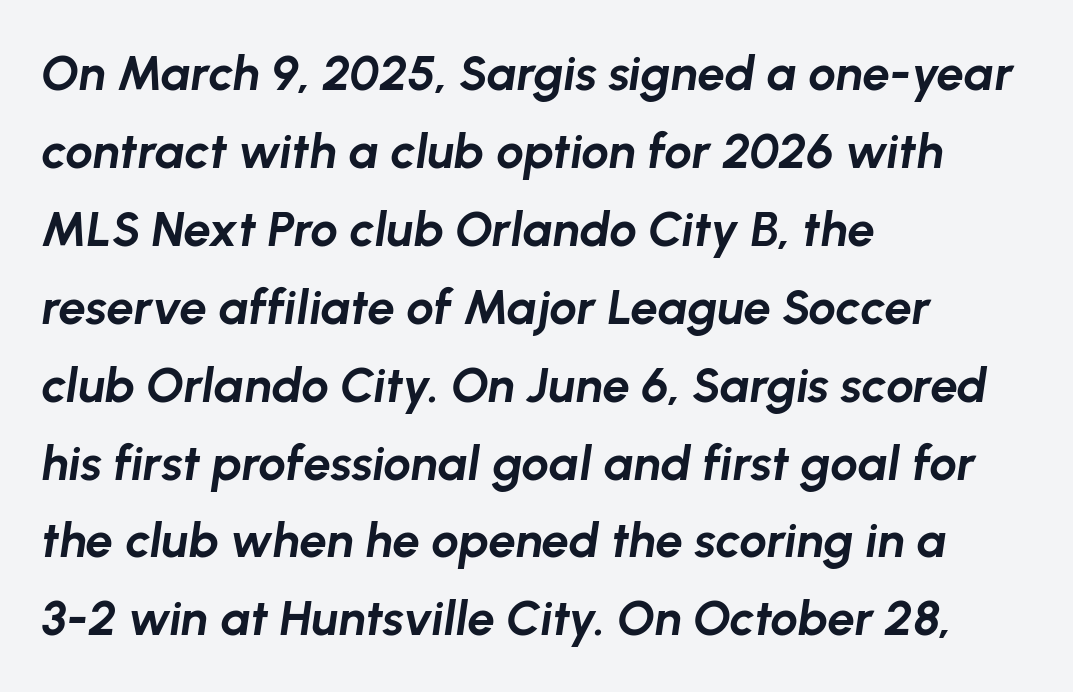
Q: Is the text bold? A: Yes.
Q: Is the text italic (slanted)? A: Yes, it leans right by about 8 degrees.
Q: Is the text underlined? A: No.
Q: How is the paragraph aligned? A: Left-aligned.
Q: Is the spacing between letters normal or unusually wide? A: Normal.
Q: Is the spacing between lines tight, normal or loose? A: Normal.
Q: Width (condensed, normal, or wide)? A: Normal.
Q: Stroke contrast? A: Low.
Q: x-height? A: Medium.
Q: Monospaced? A: No.
